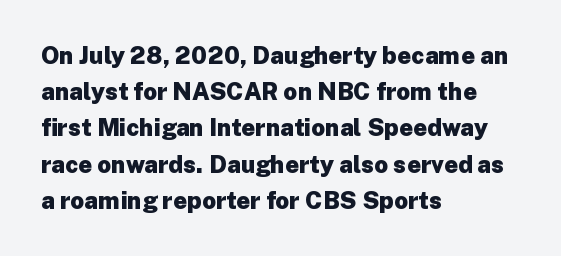
The vertical gap from one line to the next is medium. In terms of posture, this sample is upright. Look at the stroke-to-counter ratio: heavy, a bold. Clear beneath every line of the passage. Casual observation: everything's shoved over to the left. You could call the tracking neutral — neither tight nor loose.
